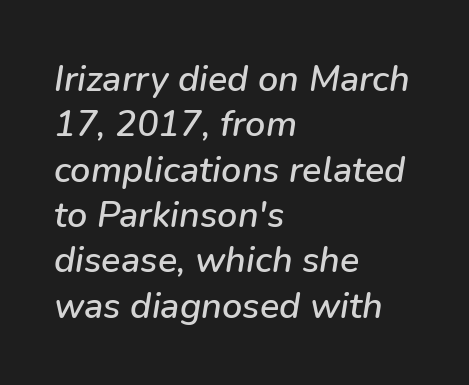
Q: Is the text italic (slanted)? A: Yes, it leans right by about 9 degrees.
Q: Is the text underlined? A: No.
Q: How is the paragraph aligned? A: Left-aligned.
Q: Is the spacing between letters normal or unusually wide? A: Normal.
Q: Is the spacing between lines tight, normal or loose? A: Normal.
Q: Width (condensed, normal, or wide)? A: Normal.
Q: Stroke contrast? A: Low.
Q: x-height? A: Medium.
Q: Monospaced? A: No.
